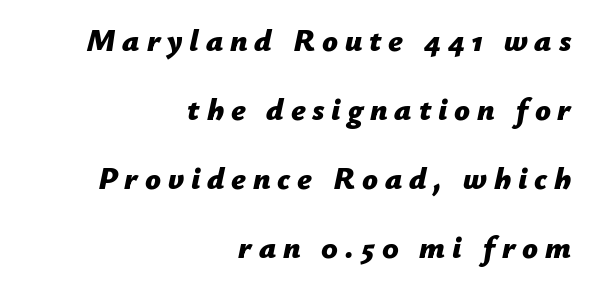
The image shows 31 px bold type, italic (leaning right); set right-aligned, loose line spacing (2.23x), unusually wide letter spacing (+0.22 em), not underlined; low stroke contrast and a medium x-height.
